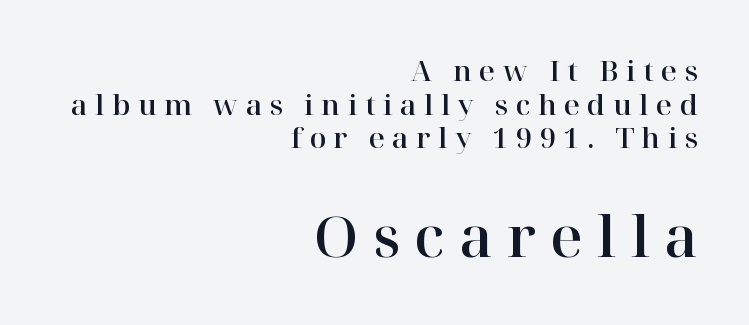
{"serif": "yes", "italic": "no", "width": "normal", "stroke_contrast": "high", "x_height": "medium", "monospaced": "no", "underline": "no", "align": "right", "line_spacing_ratio": 1.2, "letter_spacing": "wide", "letter_spacing_em": 0.26, "larger_block": "second", "size_ratio": 2.0, "glyph_px": 56}
